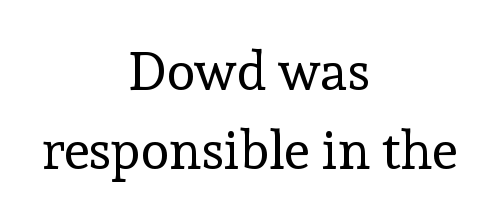
{"serif": "yes", "italic": "no", "bold": "no", "weight": "regular", "width": "normal", "x_height": "medium", "monospaced": "no", "underline": "no", "align": "center", "line_spacing": "normal", "line_spacing_ratio": 1.49, "letter_spacing": "normal", "letter_spacing_em": 0.0, "glyph_px": 53}
